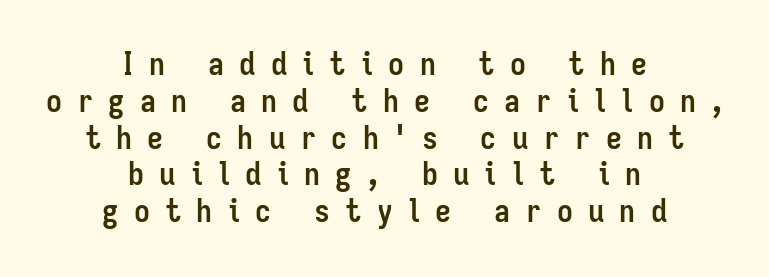
{"serif": "no", "italic": "no", "bold": "yes", "weight": "semibold", "width": "condensed", "stroke_contrast": "low", "x_height": "medium", "monospaced": "no", "underline": "no", "align": "center", "line_spacing": "tight", "line_spacing_ratio": 1.15, "letter_spacing": "wide", "letter_spacing_em": 0.48, "glyph_px": 32}
